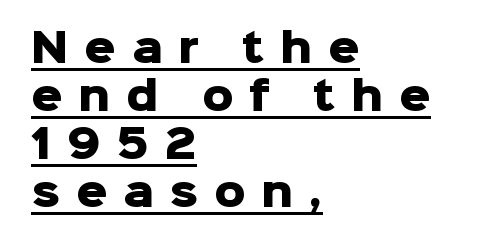
{"serif": "no", "italic": "no", "bold": "yes", "weight": "heavy", "width": "normal", "stroke_contrast": "low", "x_height": "medium", "monospaced": "no", "underline": "yes", "align": "left", "line_spacing_ratio": 1.23, "letter_spacing": "wide", "letter_spacing_em": 0.4, "glyph_px": 39}
